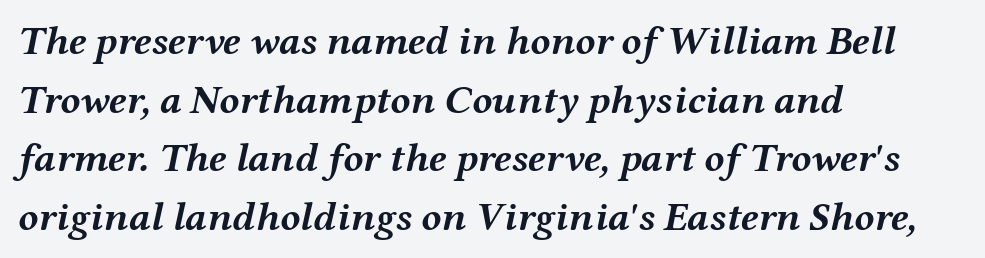
{"italic": "yes", "lean": "right", "slant_degrees": 12, "bold": "yes", "weight": "semibold", "width": "wide", "stroke_contrast": "medium", "x_height": "medium", "monospaced": "no", "underline": "no", "align": "left", "line_spacing": "normal", "line_spacing_ratio": 1.43, "letter_spacing": "normal", "letter_spacing_em": 0.0, "glyph_px": 41}
